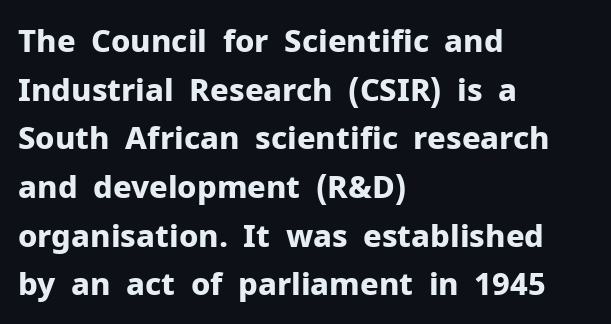
The image shows 31 px bold sans-serif type, upright; set left-aligned, normal line spacing (1.57x), normal letter spacing, not underlined; low stroke contrast and a medium x-height.
